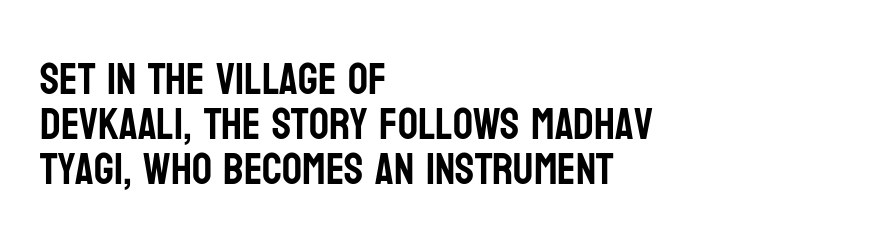
{"serif": "no", "italic": "no", "width": "condensed", "stroke_contrast": "low", "x_height": "large", "monospaced": "no", "underline": "no", "align": "left", "line_spacing": "tight", "line_spacing_ratio": 1.02, "letter_spacing": "normal", "letter_spacing_em": 0.0, "glyph_px": 44}
